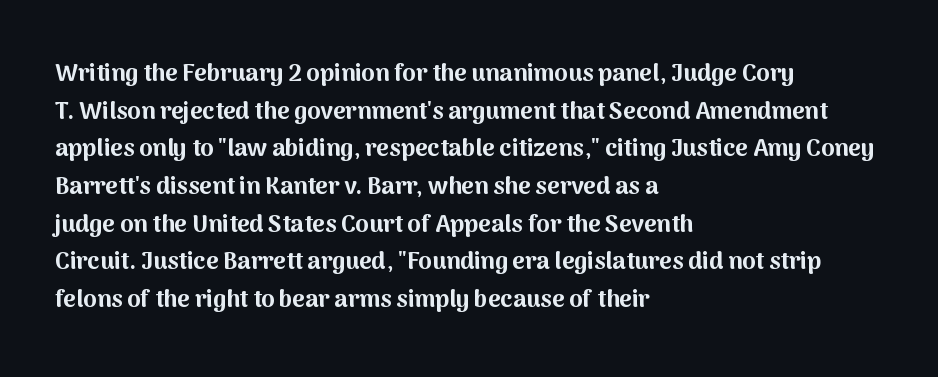
Q: Is the text bold? A: Yes.
Q: Is the text italic (slanted)? A: No, it is upright.
Q: Is the text underlined? A: No.
Q: How is the paragraph aligned? A: Left-aligned.
Q: Is the spacing between letters normal or unusually wide? A: Normal.
Q: Is the spacing between lines tight, normal or loose? A: Normal.
